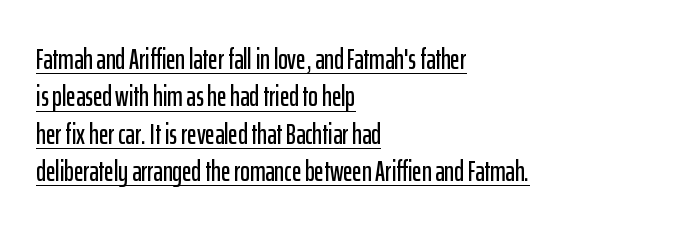
{"serif": "no", "italic": "no", "width": "condensed", "stroke_contrast": "low", "x_height": "medium", "monospaced": "no", "underline": "yes", "align": "left", "line_spacing": "normal", "line_spacing_ratio": 1.29, "letter_spacing": "normal", "letter_spacing_em": 0.0, "glyph_px": 29}
